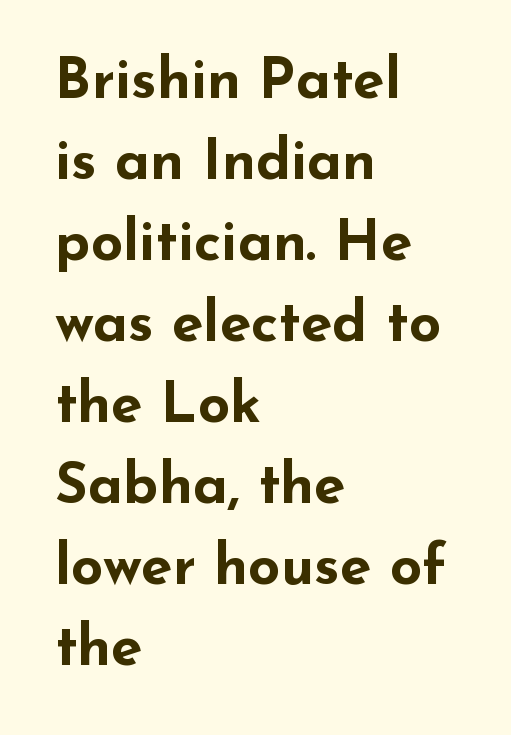
{"serif": "no", "italic": "no", "bold": "yes", "weight": "bold", "width": "wide", "stroke_contrast": "low", "x_height": "small", "monospaced": "no", "underline": "no", "align": "left", "line_spacing": "normal", "line_spacing_ratio": 1.42, "letter_spacing": "normal", "letter_spacing_em": 0.0, "glyph_px": 57}
